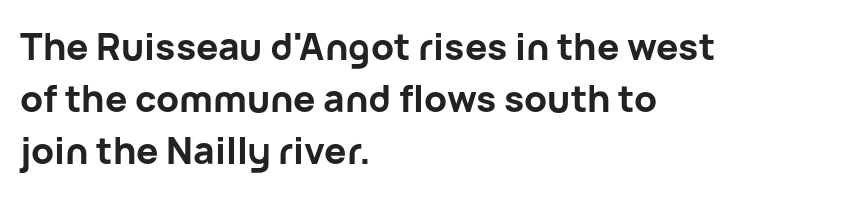
The image shows 37 px bold sans-serif type, upright; set left-aligned, normal line spacing (1.41x), normal letter spacing, not underlined; low stroke contrast and a medium x-height.
